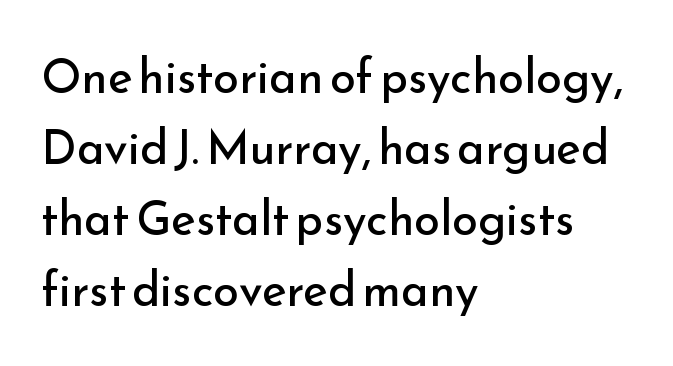
Q: Is the text bold? A: No.
Q: Is the text italic (slanted)? A: No, it is upright.
Q: Is the typeface a serif or a sans-serif typeface? A: Sans-serif.
Q: Is the text underlined? A: No.
Q: How is the paragraph aligned? A: Left-aligned.
Q: Is the spacing between letters normal or unusually wide? A: Normal.
Q: Is the spacing between lines tight, normal or loose? A: Normal.
Q: Width (condensed, normal, or wide)? A: Normal.
Q: Stroke contrast? A: Low.
Q: x-height? A: Small.
Q: Monospaced? A: No.
